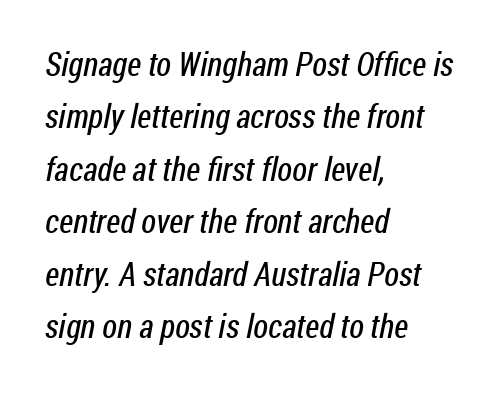
Q: Is the text bold? A: No.
Q: Is the typeface a serif or a sans-serif typeface? A: Sans-serif.
Q: Is the text underlined? A: No.
Q: How is the paragraph aligned? A: Left-aligned.
Q: Is the spacing between letters normal or unusually wide? A: Normal.
Q: Is the spacing between lines tight, normal or loose? A: Normal.
Q: Width (condensed, normal, or wide)? A: Condensed.
Q: Stroke contrast? A: Low.
Q: x-height? A: Medium.
Q: Monospaced? A: No.
